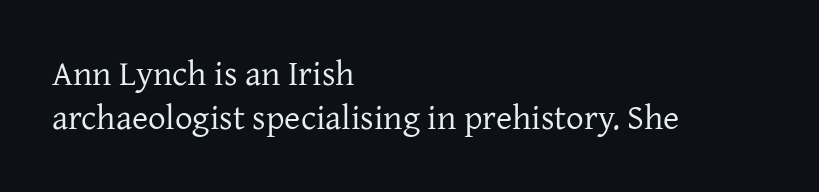
{"serif": "yes", "italic": "no", "bold": "no", "weight": "regular", "width": "normal", "stroke_contrast": "low", "x_height": "medium", "monospaced": "no", "underline": "no", "align": "left", "line_spacing": "normal", "line_spacing_ratio": 1.26, "letter_spacing": "normal", "letter_spacing_em": 0.0, "glyph_px": 35}
